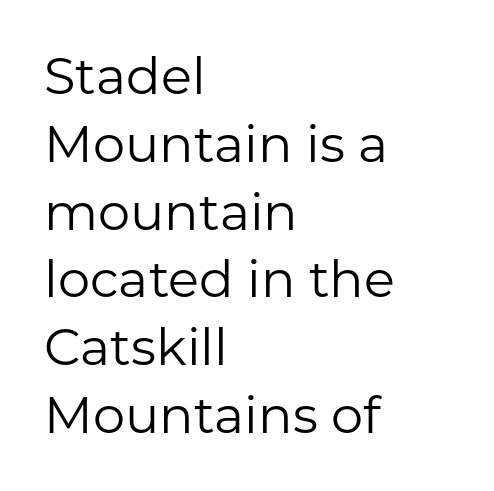
The passage shown stacks its lines at a standard gap. The typeface chosen for these lines omits serifs. The lettering holds an erect, upright posture throughout. Between one letter and the next there's only the usual sliver of space.
